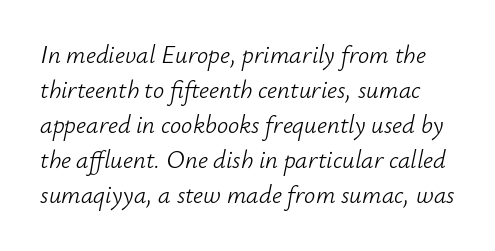
{"italic": "yes", "lean": "right", "slant_degrees": 12, "bold": "no", "underline": "no", "line_spacing": "normal", "line_spacing_ratio": 1.4, "letter_spacing": "normal", "letter_spacing_em": 0.0, "glyph_px": 25}
